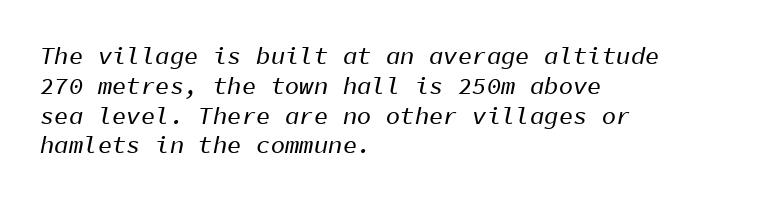
{"italic": "yes", "lean": "right", "slant_degrees": 11, "underline": "no", "align": "left", "line_spacing_ratio": 1.24, "letter_spacing": "normal", "letter_spacing_em": 0.0, "glyph_px": 24}
